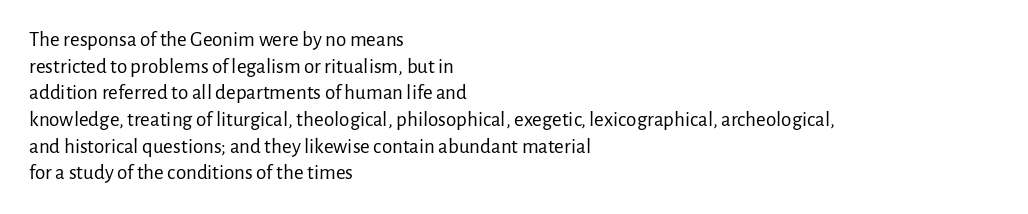
Q: Is the text bold? A: No.
Q: Is the text italic (slanted)? A: No, it is upright.
Q: Is the text underlined? A: No.
Q: How is the paragraph aligned? A: Left-aligned.
Q: Is the spacing between letters normal or unusually wide? A: Normal.
Q: Is the spacing between lines tight, normal or loose? A: Normal.
